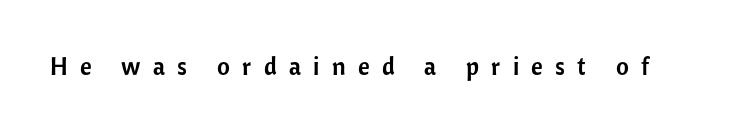
The tracking reads as deliberately expanded to a designer's eye. Unlike italic type, these characters show no tilt at all. Only glyphs here, with clear space below each row.
